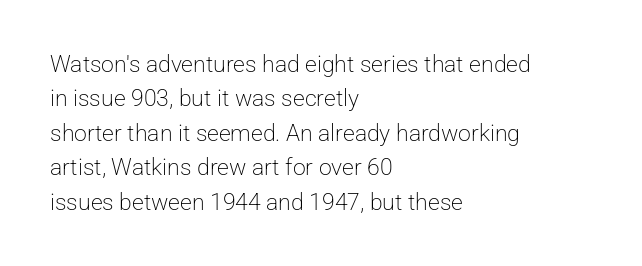
Q: Is the text bold? A: No.
Q: Is the text italic (slanted)? A: No, it is upright.
Q: Is the text underlined? A: No.
Q: How is the paragraph aligned? A: Left-aligned.
Q: Is the spacing between letters normal or unusually wide? A: Normal.
Q: Is the spacing between lines tight, normal or loose? A: Normal.
